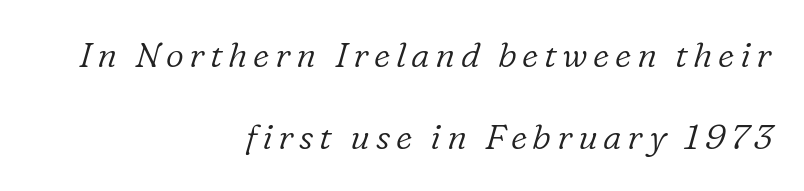
{"serif": "yes", "italic": "yes", "lean": "right", "slant_degrees": 16, "bold": "no", "weight": "light", "width": "normal", "stroke_contrast": "low", "x_height": "medium", "monospaced": "no", "underline": "no", "align": "right", "line_spacing": "loose", "line_spacing_ratio": 2.35, "glyph_px": 35}
